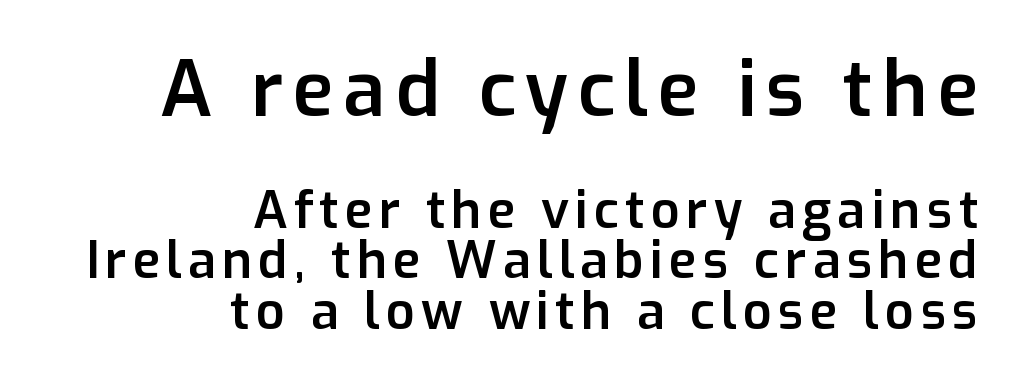
Baseline-to-baseline distance is barely more than the letter height. Line ends are locked; line starts wander. Plain, unruled lines of type. The text was rendered using a sans face with plain stroke endings. Look at the stroke-to-counter ratio: somewhat heavy, a semibold. Italic? Not at all — the glyphs are vertical.
